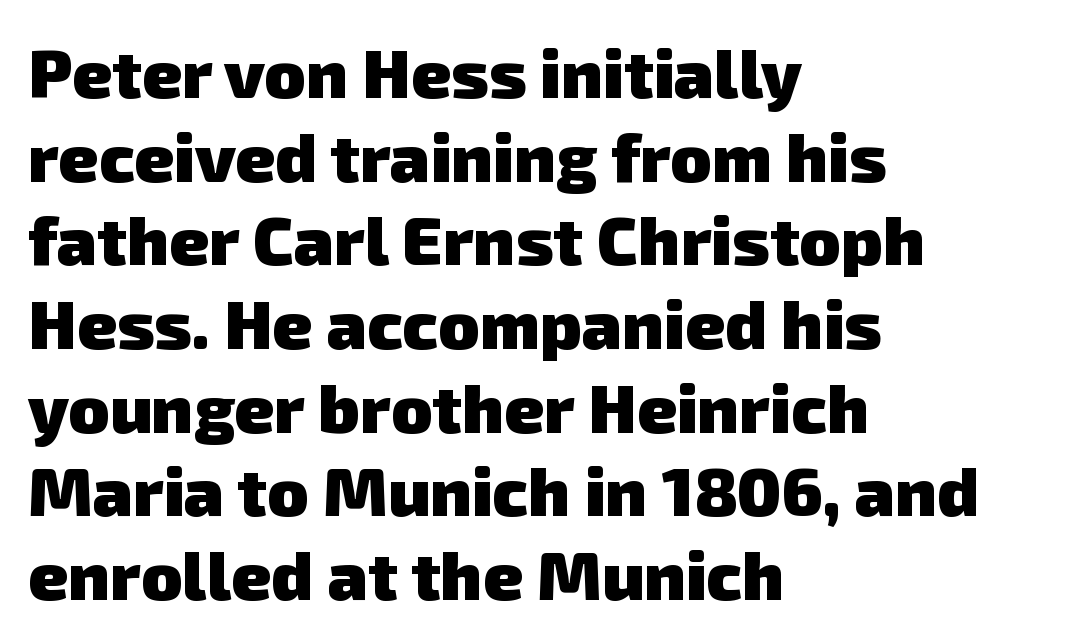
Q: Is the text bold? A: Yes.
Q: Is the typeface a serif or a sans-serif typeface? A: Sans-serif.
Q: Is the text underlined? A: No.
Q: How is the paragraph aligned? A: Left-aligned.
Q: Is the spacing between letters normal or unusually wide? A: Normal.
Q: Width (condensed, normal, or wide)? A: Normal.
Q: Stroke contrast? A: Low.
Q: x-height? A: Medium.
Q: Monospaced? A: No.
